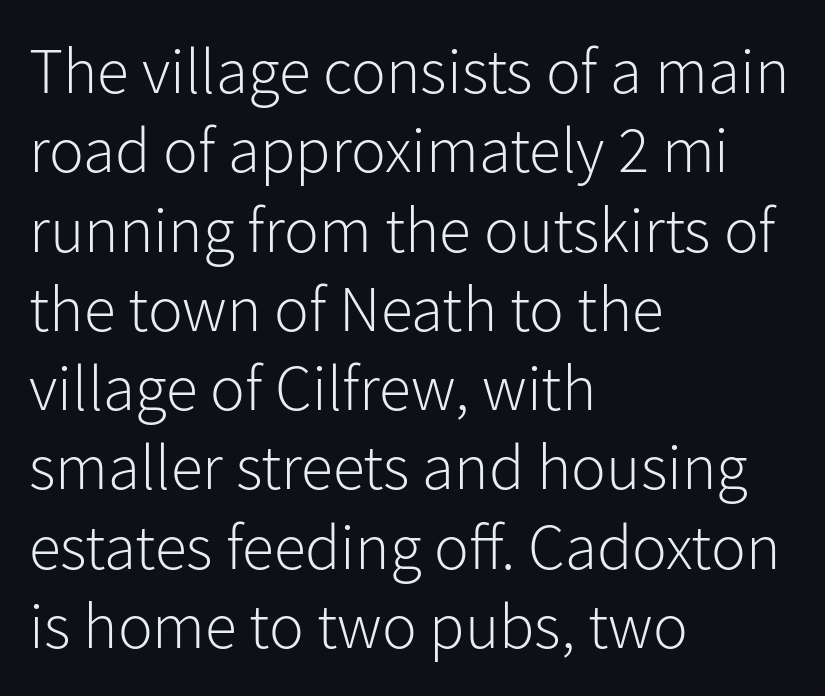
Q: Is the text bold? A: No.
Q: Is the text italic (slanted)? A: No, it is upright.
Q: Is the typeface a serif or a sans-serif typeface? A: Sans-serif.
Q: Is the text underlined? A: No.
Q: How is the paragraph aligned? A: Left-aligned.
Q: Is the spacing between letters normal or unusually wide? A: Normal.
Q: Width (condensed, normal, or wide)? A: Normal.
Q: Stroke contrast? A: Low.
Q: x-height? A: Medium.
Q: Monospaced? A: No.
